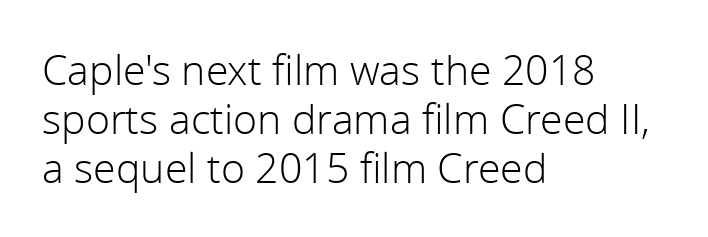
A classic flush-left, rag-right setting is used for this passage. This is not heavy type; no bold has been used. This rendering features lettering with no underline. Letterform terminals end flat and unadorned throughout the passage.
